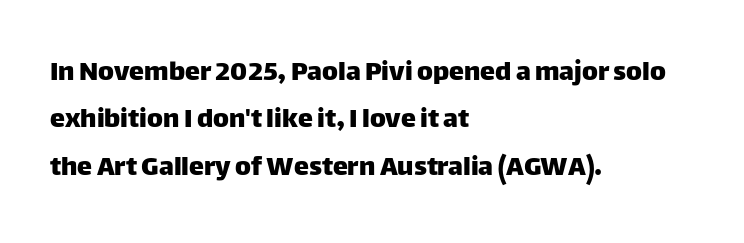
{"serif": "no", "italic": "no", "width": "normal", "stroke_contrast": "low", "x_height": "large", "monospaced": "no", "underline": "no", "align": "left", "line_spacing": "normal", "line_spacing_ratio": 1.58, "letter_spacing": "normal", "letter_spacing_em": 0.0, "glyph_px": 30}
